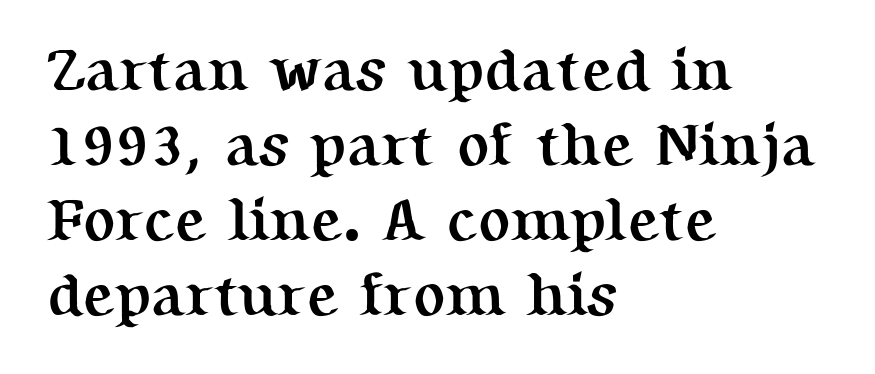
The image shows 60 px semibold serif type, upright; set left-aligned, normal line spacing (1.25x), normal letter spacing, not underlined; medium stroke contrast and a medium x-height.
